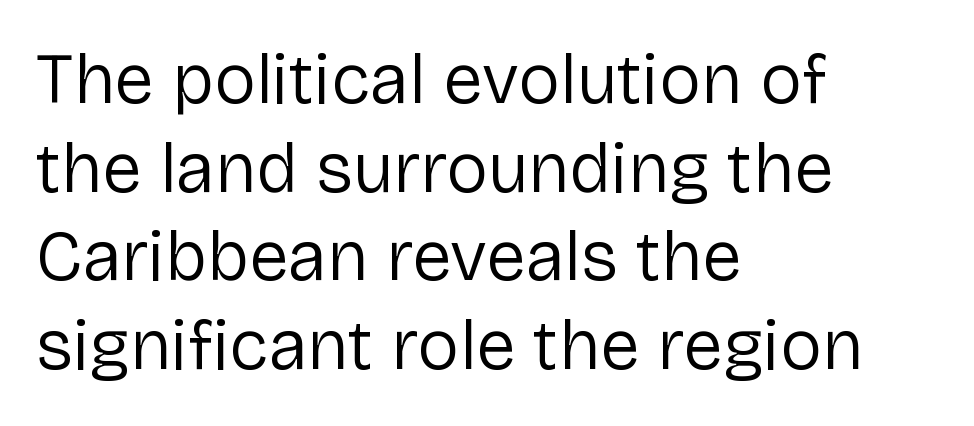
Upright lettering throughout. Tracking value appears to be zero — textbook default spacing. This sample has the flowing, uneven cadence of proportional lettering. Vertical stems look standard width or narrower in stroke. Is this a sans? Yes — the strokes have no serifs. The rows are spaced the way most documents space them.
